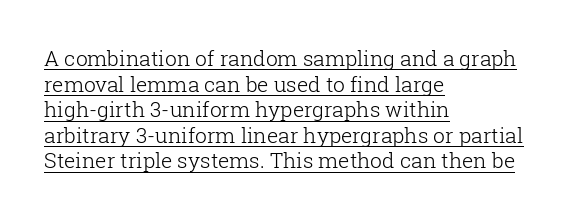
Weight: regular or lighter. The gaps between neighbouring characters are ordinary and unremarkable. Leftover space on each line is placed entirely after the last word. The specimen includes a rule beneath the text block's lines.
